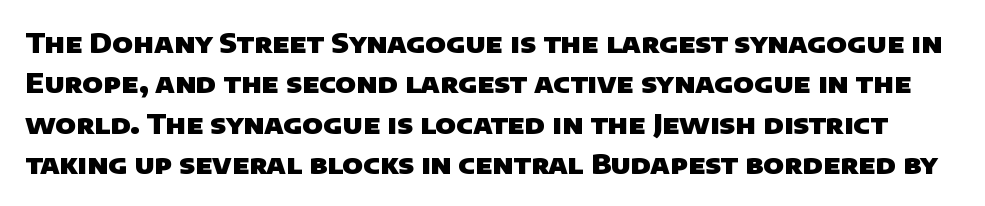
{"bold": "yes", "underline": "no", "line_spacing": "normal", "line_spacing_ratio": 1.5, "letter_spacing": "normal", "letter_spacing_em": 0.0, "glyph_px": 27}
